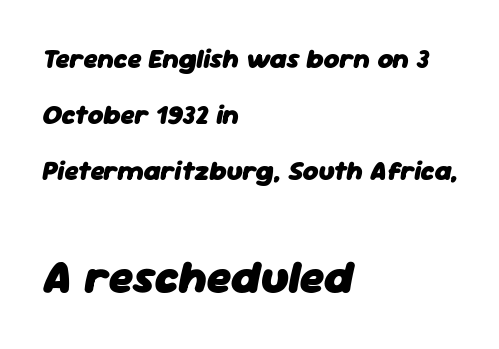
{"italic": "yes", "lean": "right", "slant_degrees": 11, "bold": "yes", "weight": "heavy", "width": "normal", "stroke_contrast": "low", "x_height": "medium", "monospaced": "no", "underline": "no", "align": "left", "line_spacing": "loose", "line_spacing_ratio": 2.07, "letter_spacing": "normal", "letter_spacing_em": 0.0, "larger_block": "second", "size_ratio": 1.74, "glyph_px": 47}
